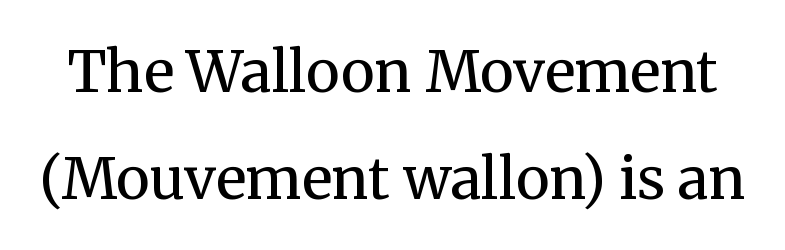
Anything drawn beneath the words? Only blank space. Is this a fixed-width face? No — the glyphs have proportional, varying widths. Nothing unusual about the tracking: characters are spaced as the font intends. The letters look calm and open, with moderate or lighter stems. Unlike italic type, these characters show no tilt at all. I'd call this a serif setting — the letters wear small feet.
